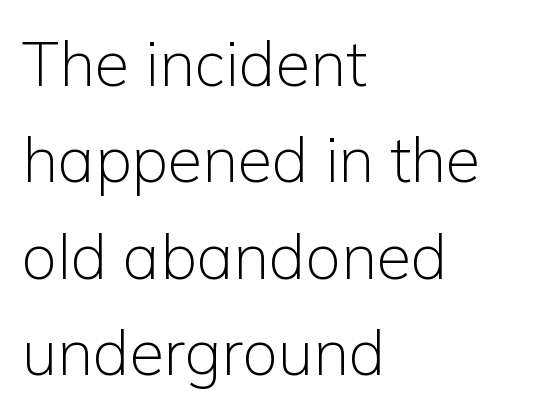
{"serif": "no", "italic": "no", "bold": "no", "weight": "light", "width": "normal", "stroke_contrast": "low", "x_height": "medium", "monospaced": "no", "underline": "no", "align": "left", "line_spacing": "normal", "line_spacing_ratio": 1.53, "letter_spacing": "normal", "letter_spacing_em": 0.0, "glyph_px": 63}
